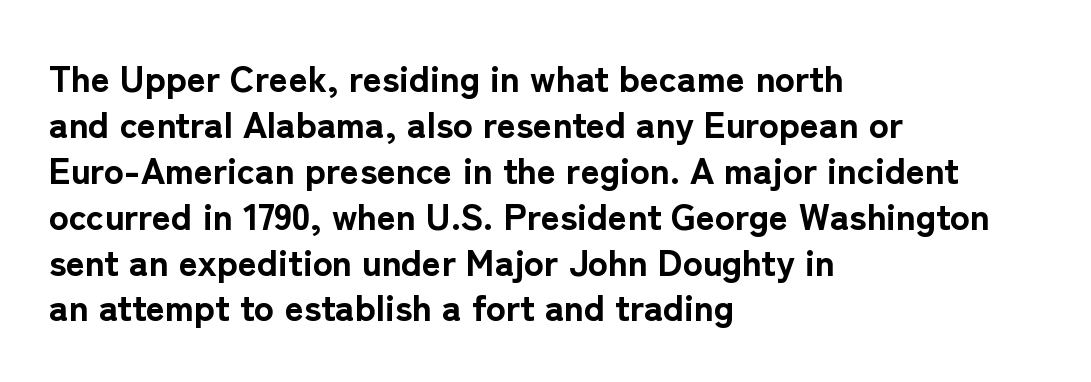
Q: Is the text bold? A: Yes.
Q: Is the text italic (slanted)? A: No, it is upright.
Q: Is the typeface a serif or a sans-serif typeface? A: Sans-serif.
Q: Is the text underlined? A: No.
Q: How is the paragraph aligned? A: Left-aligned.
Q: Is the spacing between letters normal or unusually wide? A: Normal.
Q: Width (condensed, normal, or wide)? A: Normal.
Q: Stroke contrast? A: Low.
Q: x-height? A: Medium.
Q: Monospaced? A: No.
